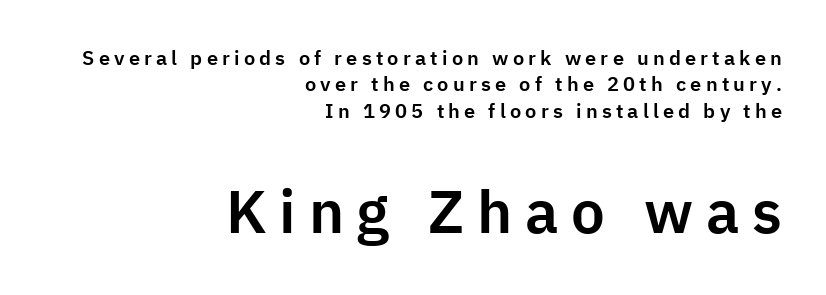
Q: Is the text italic (slanted)? A: No, it is upright.
Q: Is the typeface a serif or a sans-serif typeface? A: Sans-serif.
Q: Is the text underlined? A: No.
Q: How is the paragraph aligned? A: Right-aligned.
Q: Is the spacing between letters normal or unusually wide? A: Unusually wide.
Q: Is the spacing between lines tight, normal or loose? A: Normal.
Q: Which block of text is set in a larger size, the first (top) or the second (bottom)? A: The second (bottom) one.
Q: Width (condensed, normal, or wide)? A: Normal.
Q: Stroke contrast? A: Low.
Q: x-height? A: Medium.
Q: Monospaced? A: No.
